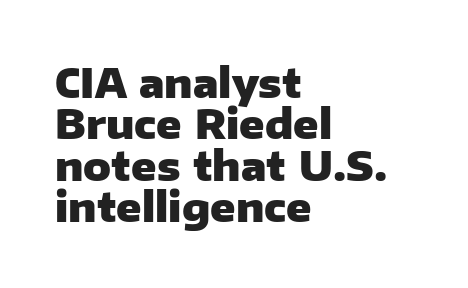
Q: Is the text bold? A: Yes.
Q: Is the text italic (slanted)? A: No, it is upright.
Q: Is the typeface a serif or a sans-serif typeface? A: Sans-serif.
Q: Is the text underlined? A: No.
Q: How is the paragraph aligned? A: Left-aligned.
Q: Is the spacing between letters normal or unusually wide? A: Normal.
Q: Is the spacing between lines tight, normal or loose? A: Tight.
Q: Width (condensed, normal, or wide)? A: Normal.
Q: Stroke contrast? A: Low.
Q: x-height? A: Medium.
Q: Monospaced? A: No.
